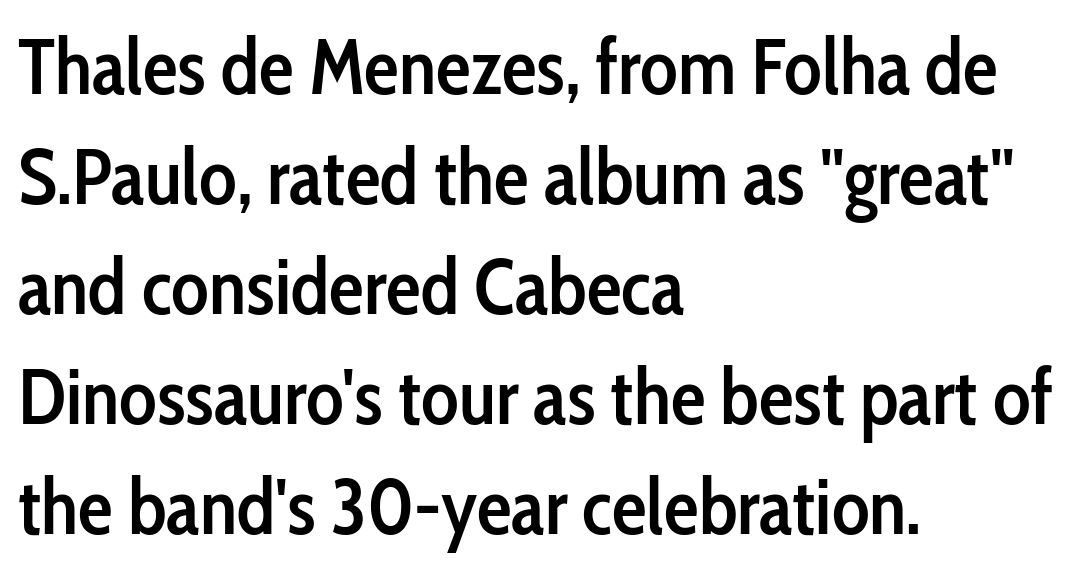
Q: Is the text bold? A: Semi-bold.
Q: Is the text italic (slanted)? A: No, it is upright.
Q: Is the typeface a serif or a sans-serif typeface? A: Sans-serif.
Q: Is the text underlined? A: No.
Q: How is the paragraph aligned? A: Left-aligned.
Q: Is the spacing between letters normal or unusually wide? A: Normal.
Q: Is the spacing between lines tight, normal or loose? A: Normal.
Q: Width (condensed, normal, or wide)? A: Condensed.
Q: Stroke contrast? A: Low.
Q: x-height? A: Medium.
Q: Monospaced? A: No.
